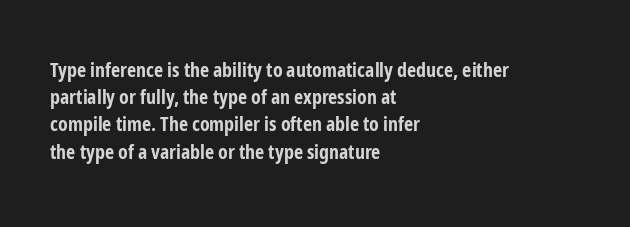
Q: Is the text bold? A: Yes.
Q: Is the text italic (slanted)? A: No, it is upright.
Q: Is the text underlined? A: No.
Q: How is the paragraph aligned? A: Left-aligned.
Q: Is the spacing between letters normal or unusually wide? A: Normal.
Q: Is the spacing between lines tight, normal or loose? A: Normal.
